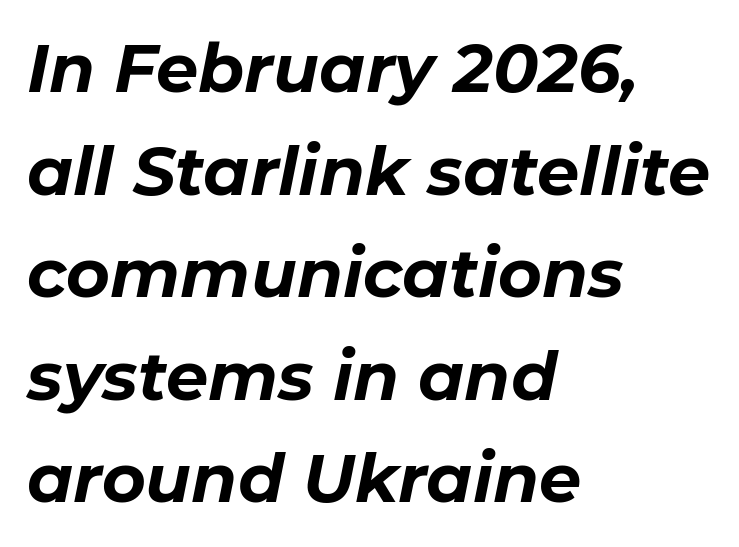
{"italic": "yes", "lean": "right", "slant_degrees": 11, "bold": "yes", "weight": "bold", "width": "normal", "stroke_contrast": "low", "x_height": "medium", "monospaced": "no", "underline": "no", "align": "left", "line_spacing": "normal", "line_spacing_ratio": 1.53, "letter_spacing": "normal", "letter_spacing_em": 0.0, "glyph_px": 67}
